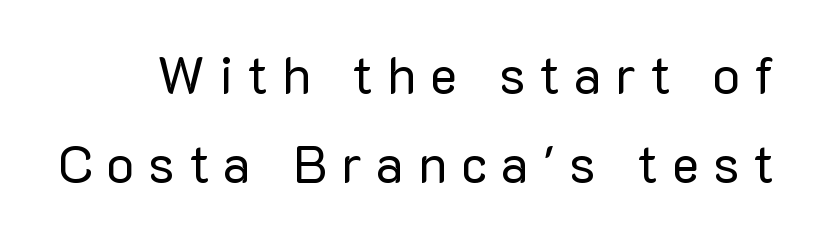
The image shows 52 px regular-weight sans-serif type, upright; set line spacing 1.72x, unusually wide letter spacing (+0.27 em), not underlined; low stroke contrast and a medium x-height.
